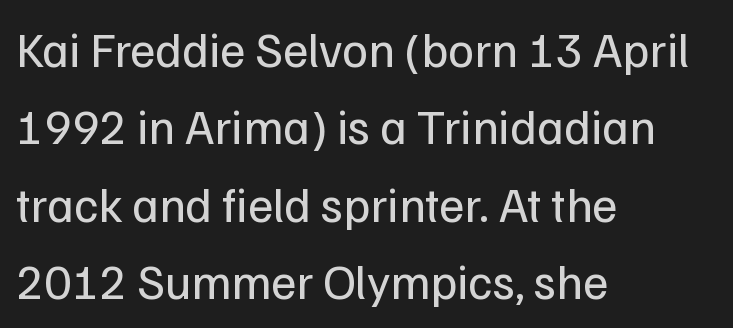
Q: Is the text bold? A: No.
Q: Is the text italic (slanted)? A: No, it is upright.
Q: Is the typeface a serif or a sans-serif typeface? A: Sans-serif.
Q: Is the text underlined? A: No.
Q: How is the paragraph aligned? A: Left-aligned.
Q: Is the spacing between letters normal or unusually wide? A: Normal.
Q: Is the spacing between lines tight, normal or loose? A: Normal.
Q: Width (condensed, normal, or wide)? A: Normal.
Q: Stroke contrast? A: Low.
Q: x-height? A: Medium.
Q: Monospaced? A: No.
